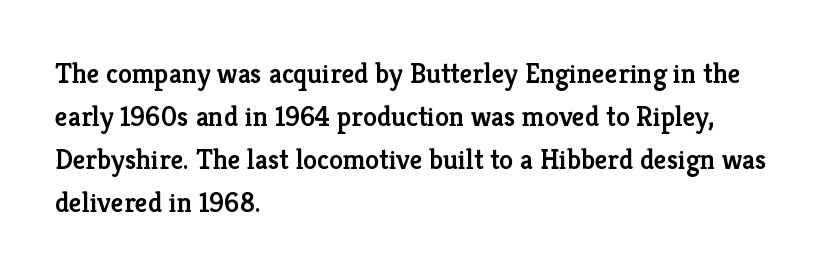
The image shows 28 px semibold serif type, upright; set left-aligned, normal line spacing (1.54x), normal letter spacing, not underlined; low stroke contrast and a medium x-height.
